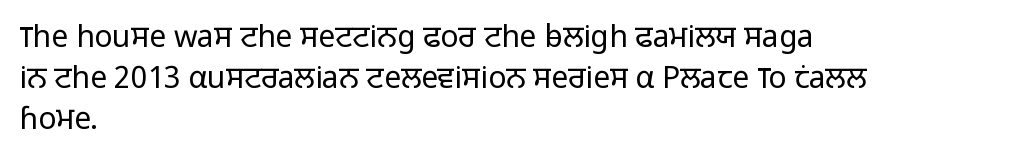
The rag falls on the right side of this text block. Words appear dense and cohesive because spacing is normal. The letters advance in unequal steps, a hallmark of proportional type. On a weight scale, this lands at 450 or below.
